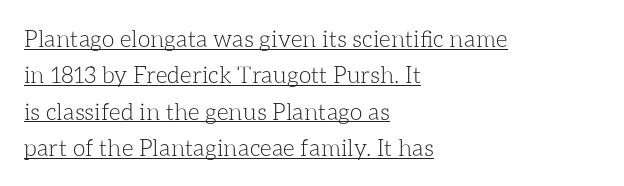
The image shows 23 px text type, upright; set left-aligned, normal line spacing (1.58x), normal letter spacing, underlined.
